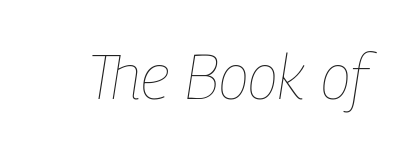
The image shows 62 px thin, condensed type, italic (leaning right); set normal letter spacing, not underlined; low stroke contrast and a medium x-height.
